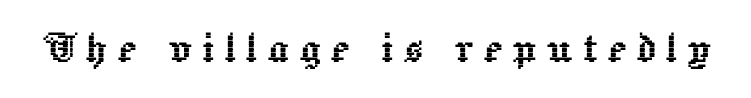
{"italic": "no", "width": "normal", "x_height": "medium", "monospaced": "no", "underline": "no", "glyph_px": 51}
